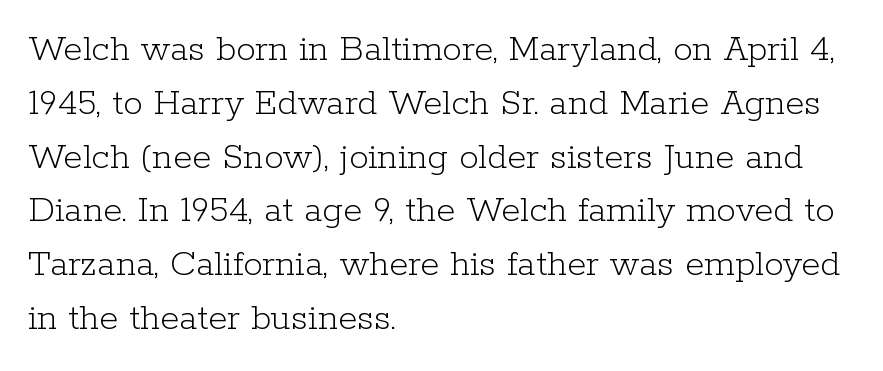
The image shows 39 px light serif type, upright; set left-aligned, normal line spacing (1.38x), normal letter spacing, not underlined; low stroke contrast and a medium x-height.
